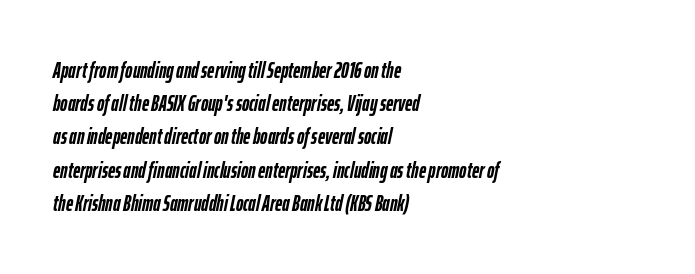
Q: Is the text bold? A: Yes.
Q: Is the text italic (slanted)? A: Yes, it leans right by about 12 degrees.
Q: Is the text underlined? A: No.
Q: How is the paragraph aligned? A: Left-aligned.
Q: Is the spacing between letters normal or unusually wide? A: Normal.
Q: Is the spacing between lines tight, normal or loose? A: Normal.
